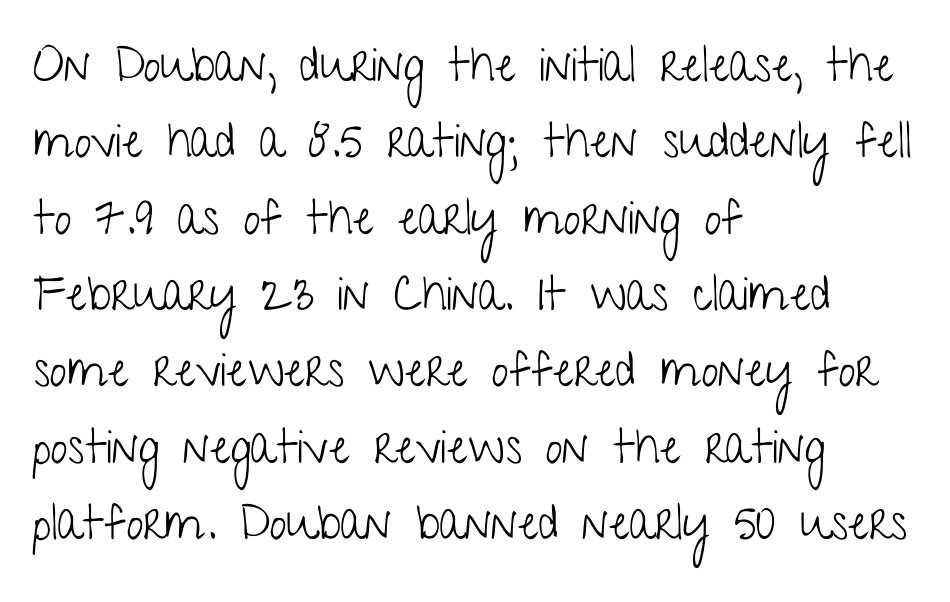
The image shows 48 px light, condensed sans-serif type, upright; set left-aligned, normal line spacing (1.59x), normal letter spacing, not underlined; low stroke contrast and a medium x-height.
